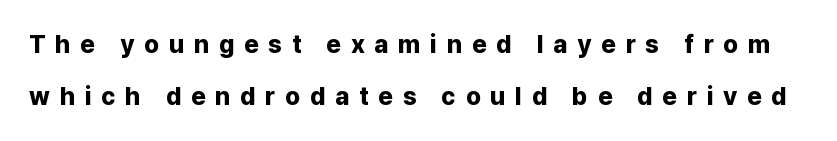
The letterforms stand isolated, each surrounded by extra space. Does the leading feel generous? Absolutely, it's lavish. The strokes are fattened all the way to bold. This sample uses an upright cut, with every glyph sitting square on the baseline. Nobody drew a line under any word here.
